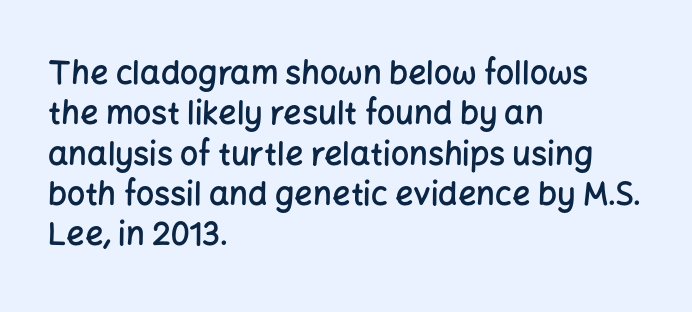
Summary of vertical rhythm: regular, with standard interline spacing. The letters sit at their default tracking, neither squeezed nor spread. You could not count columns in this text — the font is proportionally spaced. Leftover space on each line is placed entirely after the last word. The passage shown is semibold, sitting just below true bold.
